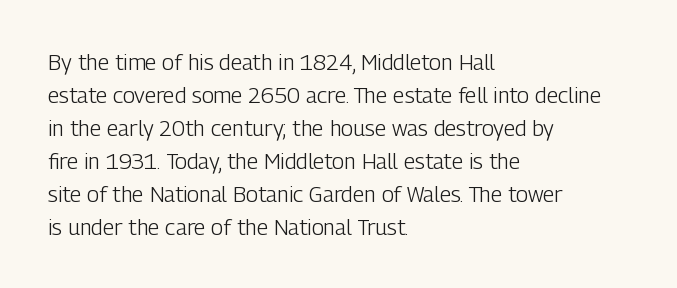
{"italic": "no", "bold": "no", "underline": "no", "align": "left", "line_spacing": "normal", "line_spacing_ratio": 1.5, "letter_spacing": "normal", "letter_spacing_em": 0.0, "glyph_px": 22}
